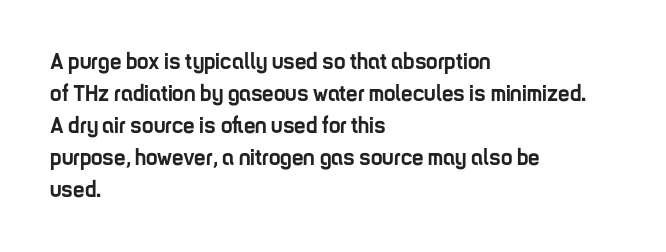
{"italic": "no", "bold": "yes", "underline": "no", "align": "left", "line_spacing": "normal", "line_spacing_ratio": 1.39, "letter_spacing": "normal", "letter_spacing_em": 0.0, "glyph_px": 23}
